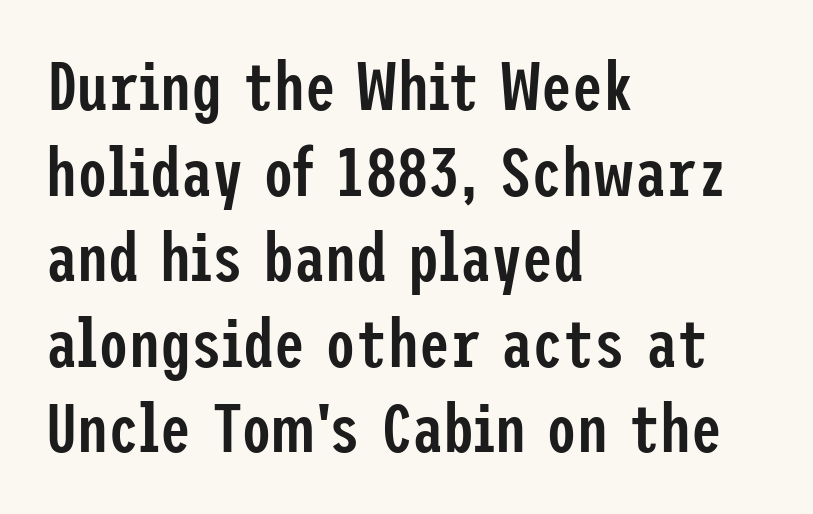
Vertical strokes here are truly vertical. Teacher's note: observe the even left margin — that is flush-left alignment. A clean baseline with only descenders dipping below it. The characters look somewhat weighty, a semibold short of true bold. A typesetter would label this face a sans.
